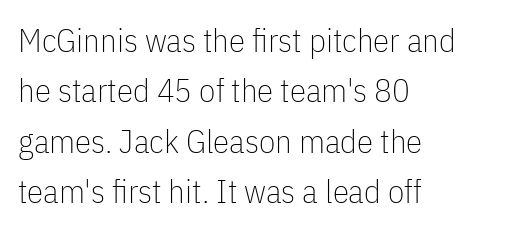
Q: Is the text bold? A: No.
Q: Is the text italic (slanted)? A: No, it is upright.
Q: Is the typeface a serif or a sans-serif typeface? A: Sans-serif.
Q: Is the text underlined? A: No.
Q: How is the paragraph aligned? A: Left-aligned.
Q: Is the spacing between letters normal or unusually wide? A: Normal.
Q: Is the spacing between lines tight, normal or loose? A: Normal.
Q: Width (condensed, normal, or wide)? A: Condensed.
Q: Stroke contrast? A: Low.
Q: x-height? A: Medium.
Q: Monospaced? A: No.
